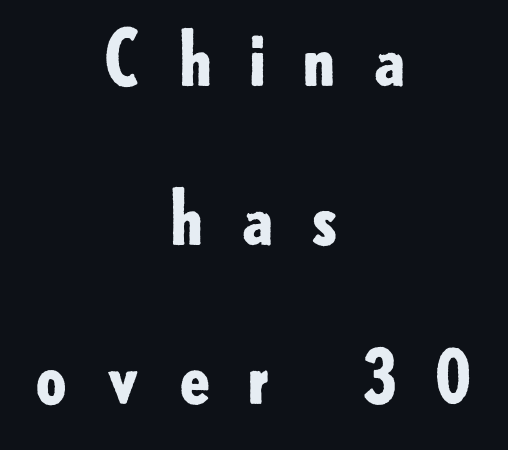
{"serif": "no", "italic": "no", "bold": "yes", "weight": "bold", "width": "normal", "stroke_contrast": "low", "x_height": "small", "monospaced": "no", "underline": "no", "align": "center", "line_spacing": "loose", "line_spacing_ratio": 2.15, "letter_spacing": "wide", "letter_spacing_em": 0.46, "glyph_px": 74}
